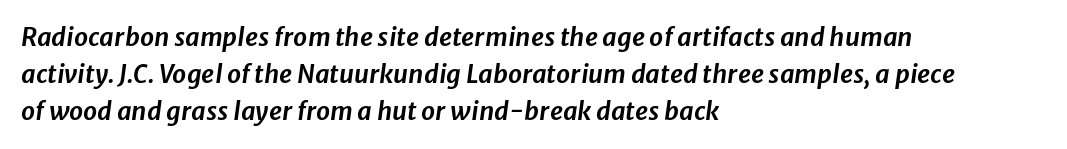
The image shows 25 px text type, italic (leaning right); set left-aligned, normal line spacing (1.49x), normal letter spacing, not underlined.
